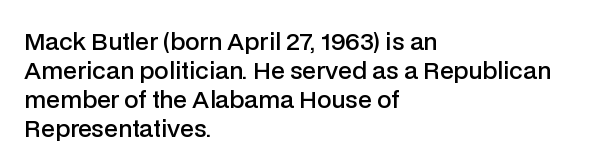
Q: Is the text bold? A: Semi-bold.
Q: Is the text italic (slanted)? A: No, it is upright.
Q: Is the text underlined? A: No.
Q: How is the paragraph aligned? A: Left-aligned.
Q: Is the spacing between letters normal or unusually wide? A: Normal.
Q: Is the spacing between lines tight, normal or loose? A: Normal.
